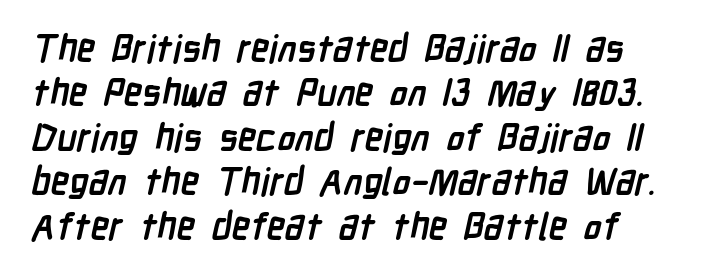
{"serif": "no", "bold": "yes", "weight": "semibold", "width": "condensed", "stroke_contrast": "low", "x_height": "medium", "monospaced": "no", "underline": "no", "line_spacing_ratio": 1.2, "letter_spacing": "normal", "letter_spacing_em": 0.0, "glyph_px": 37}
